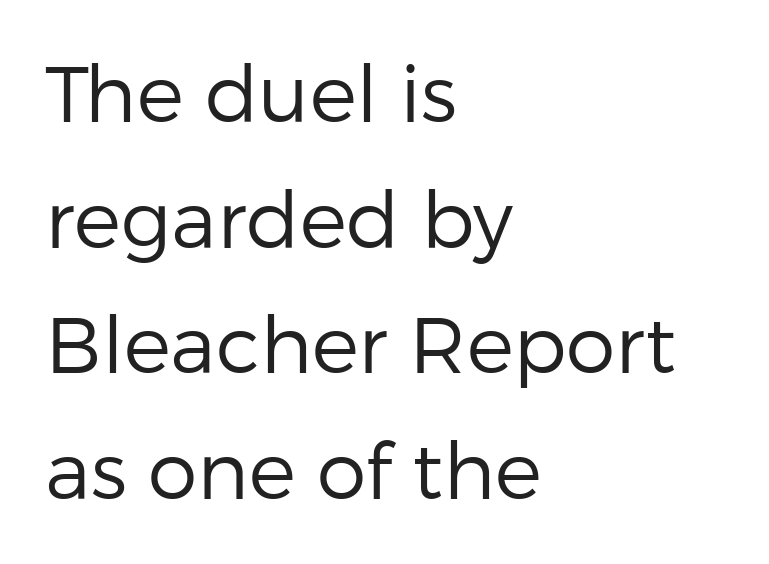
In terms of letterform style, serifs are entirely absent. The tracking reads as untouched default to a designer's eye. The cut favours lightness, reaching ordinary text weight at its darkest. Layout note: lines flush left.
